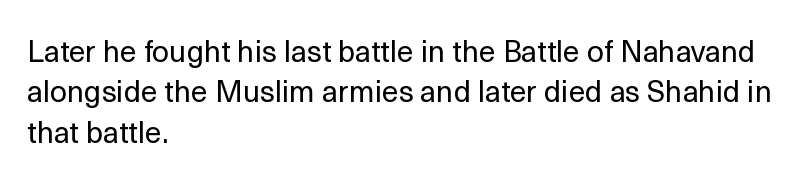
Weight: regular or lighter. Serif or sans? Sans — the stroke terminals are bare. Type without underlining. Ascenders rise straight up at ninety degrees. Here the designer chose a conventional face with non-uniform glyph widths. The face used here is rendered with its standard letterfit.
